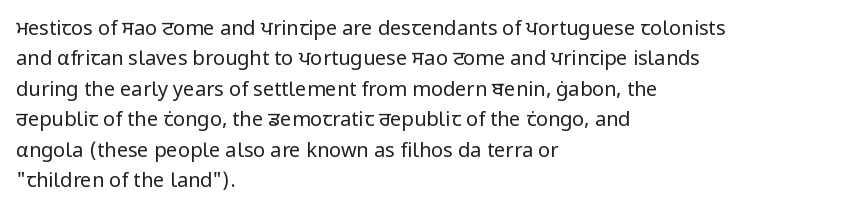
The image shows 20 px text type, upright; set left-aligned, normal line spacing (1.52x), normal letter spacing, not underlined.
